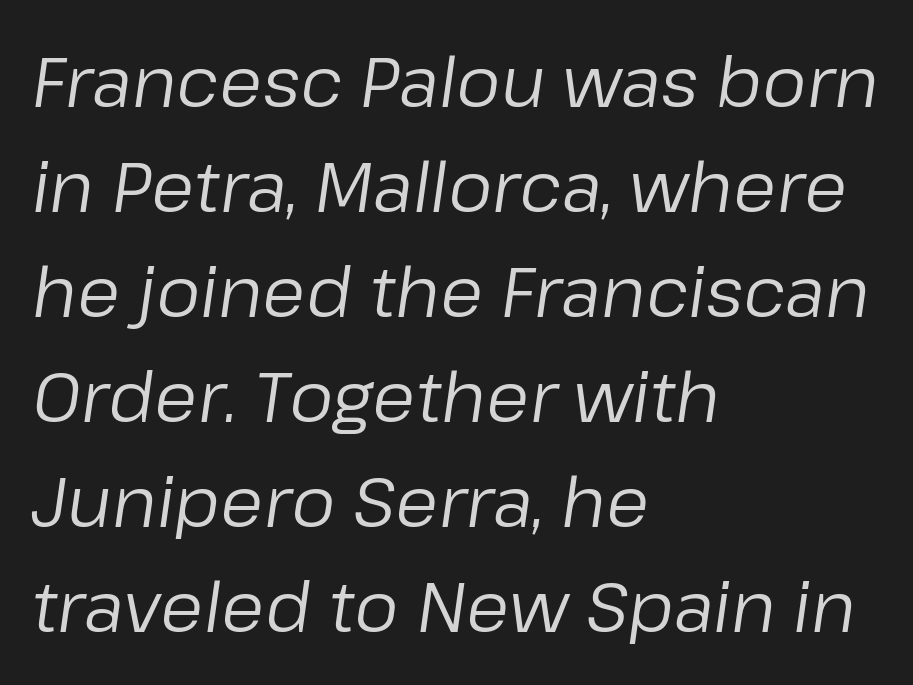
{"italic": "yes", "lean": "right", "slant_degrees": 8, "bold": "no", "weight": "regular", "width": "normal", "stroke_contrast": "low", "x_height": "medium", "monospaced": "no", "underline": "no", "align": "left", "line_spacing": "normal", "line_spacing_ratio": 1.5, "letter_spacing": "normal", "letter_spacing_em": 0.0, "glyph_px": 70}
